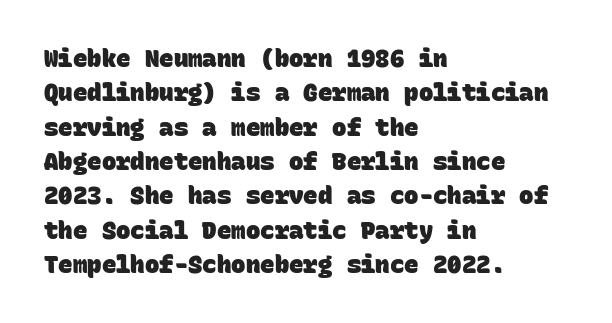
{"bold": "yes", "underline": "no", "align": "left", "line_spacing": "normal", "line_spacing_ratio": 1.43, "letter_spacing": "normal", "letter_spacing_em": 0.0, "glyph_px": 24}
